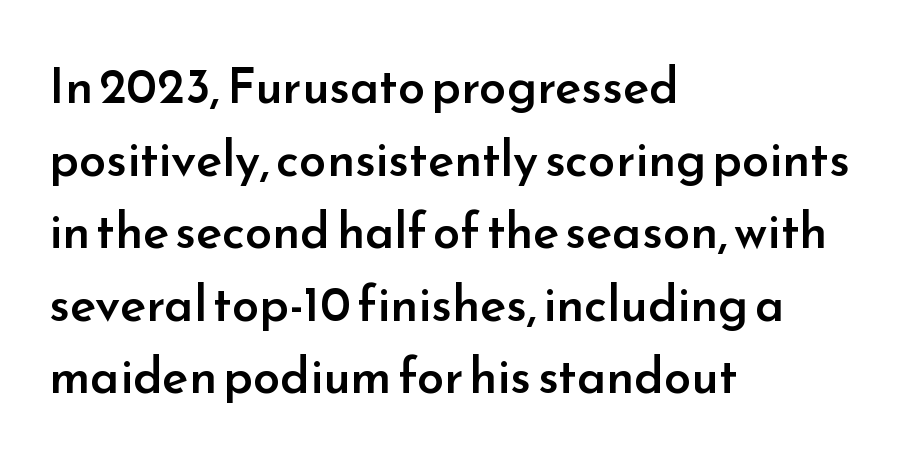
{"serif": "no", "italic": "no", "bold": "semi", "weight": "semibold", "width": "normal", "stroke_contrast": "low", "x_height": "small", "monospaced": "no", "underline": "no", "align": "left", "line_spacing": "normal", "line_spacing_ratio": 1.48, "letter_spacing": "normal", "letter_spacing_em": 0.0, "glyph_px": 49}
